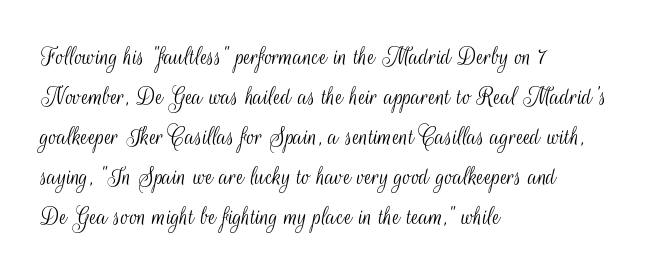
Q: Is the text bold? A: No.
Q: Is the text italic (slanted)? A: Yes.
Q: Is the text underlined? A: No.
Q: How is the paragraph aligned? A: Left-aligned.
Q: Is the spacing between letters normal or unusually wide? A: Normal.
Q: Is the spacing between lines tight, normal or loose? A: Normal.
